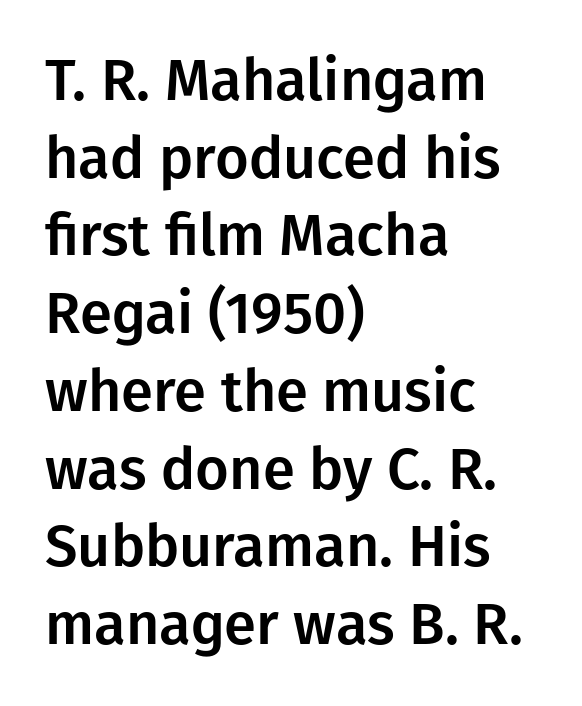
A classic flush-left, rag-right setting is used for this passage. In terms of posture, this sample is upright. Note the varied advance widths — an 'i' is clearly narrower than an 'm'. Grotesque or geometric, the face here clearly has no serifs. The zone under the glyphs is completely vacant.
